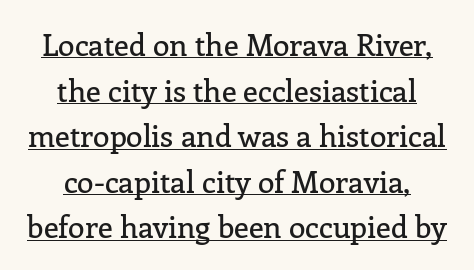
{"serif": "yes", "italic": "no", "width": "normal", "stroke_contrast": "low", "x_height": "medium", "monospaced": "no", "underline": "yes", "align": "center", "line_spacing": "normal", "line_spacing_ratio": 1.52, "letter_spacing": "normal", "letter_spacing_em": 0.0, "glyph_px": 30}
